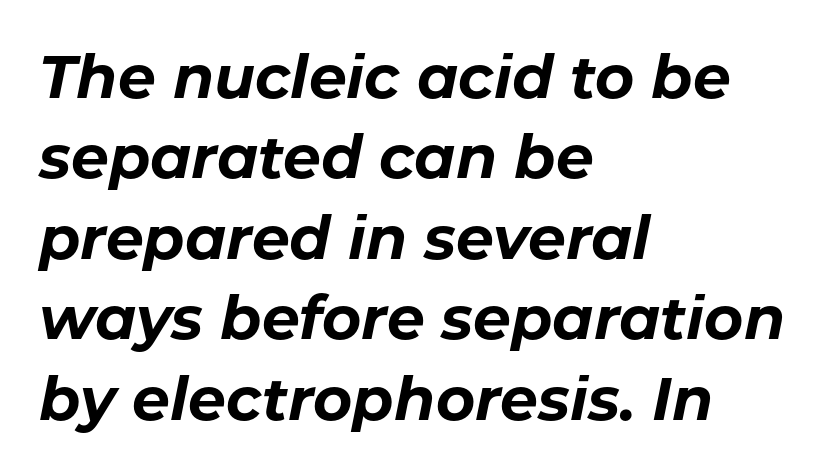
{"italic": "yes", "lean": "right", "slant_degrees": 11, "bold": "yes", "weight": "bold", "width": "normal", "stroke_contrast": "low", "x_height": "medium", "monospaced": "no", "underline": "no", "align": "left", "line_spacing": "normal", "line_spacing_ratio": 1.34, "letter_spacing": "normal", "letter_spacing_em": 0.0, "glyph_px": 60}
